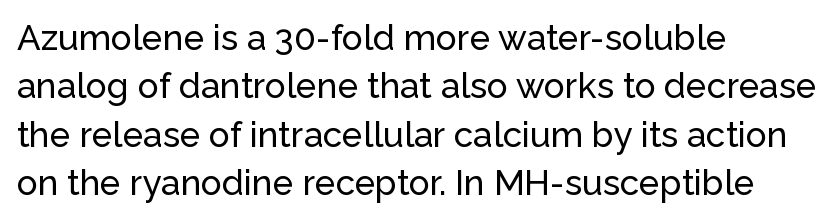
{"serif": "no", "italic": "no", "width": "normal", "stroke_contrast": "low", "x_height": "medium", "monospaced": "no", "underline": "no", "align": "left", "line_spacing": "normal", "line_spacing_ratio": 1.38, "letter_spacing": "normal", "letter_spacing_em": 0.0, "glyph_px": 35}
